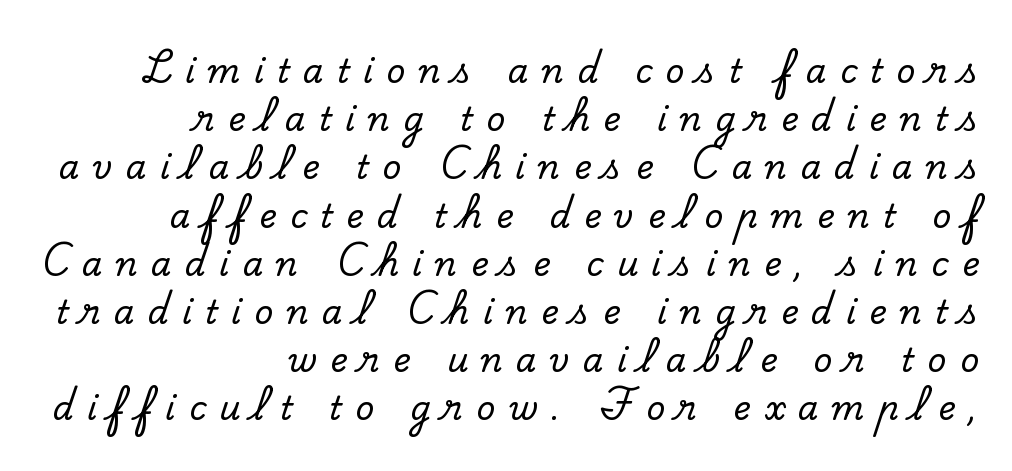
Q: Is the text italic (slanted)? A: Yes.
Q: Is the typeface a serif or a sans-serif typeface? A: Serif.
Q: Is the text underlined? A: No.
Q: How is the paragraph aligned? A: Right-aligned.
Q: Is the spacing between letters normal or unusually wide? A: Unusually wide.
Q: Is the spacing between lines tight, normal or loose? A: Normal.
Q: Width (condensed, normal, or wide)? A: Normal.
Q: Stroke contrast? A: Low.
Q: x-height? A: Small.
Q: Monospaced? A: No.
